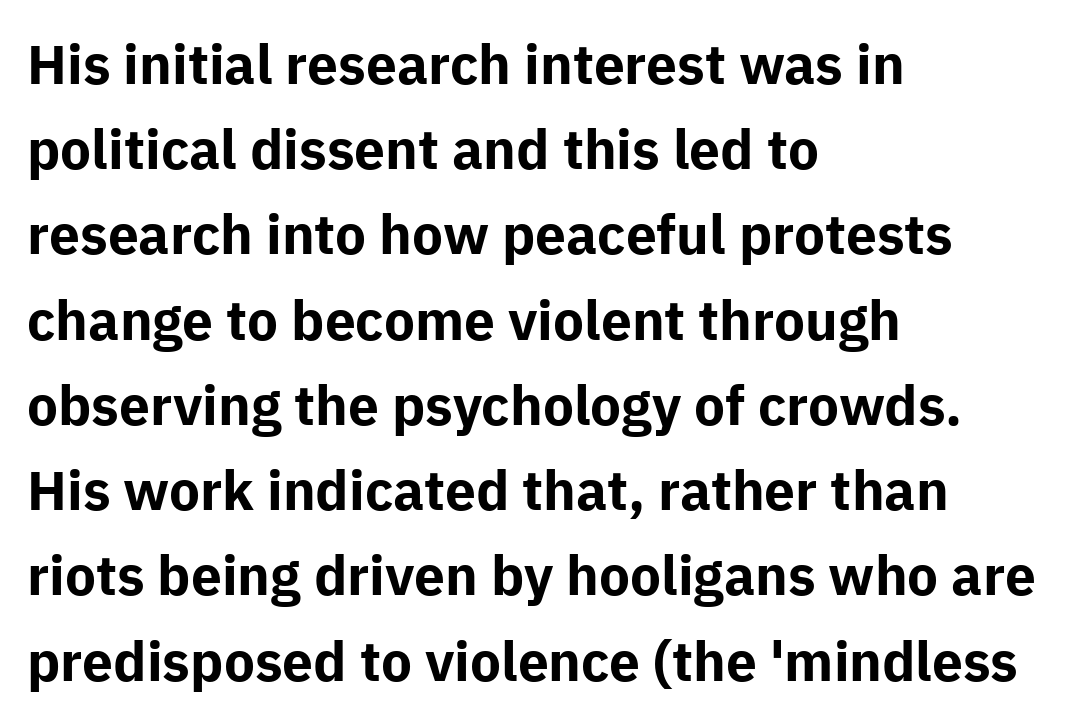
Q: Is the text bold? A: Yes.
Q: Is the text italic (slanted)? A: No, it is upright.
Q: Is the typeface a serif or a sans-serif typeface? A: Sans-serif.
Q: Is the text underlined? A: No.
Q: How is the paragraph aligned? A: Left-aligned.
Q: Is the spacing between letters normal or unusually wide? A: Normal.
Q: Is the spacing between lines tight, normal or loose? A: Normal.
Q: Width (condensed, normal, or wide)? A: Normal.
Q: Stroke contrast? A: Low.
Q: x-height? A: Medium.
Q: Monospaced? A: No.
